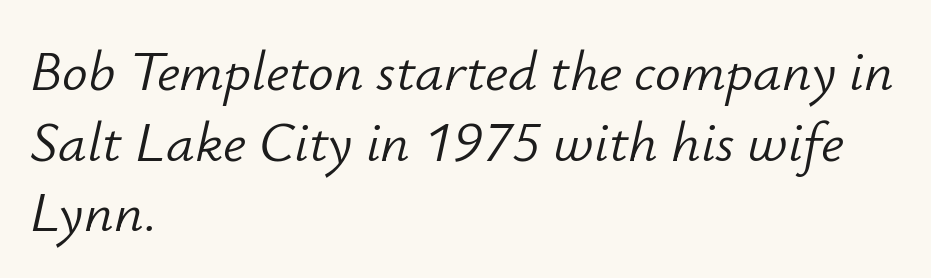
{"italic": "yes", "lean": "right", "slant_degrees": 12, "bold": "no", "weight": "light", "width": "normal", "stroke_contrast": "low", "x_height": "small", "monospaced": "no", "underline": "no", "align": "left", "line_spacing_ratio": 1.24, "letter_spacing": "normal", "letter_spacing_em": 0.0, "glyph_px": 57}
